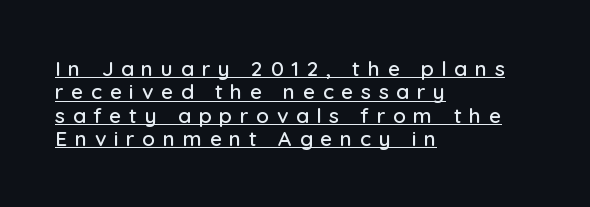
The image shows 21 px text type, upright; set left-aligned, tight line spacing (1.11x), unusually wide letter spacing (+0.36 em), underlined.
